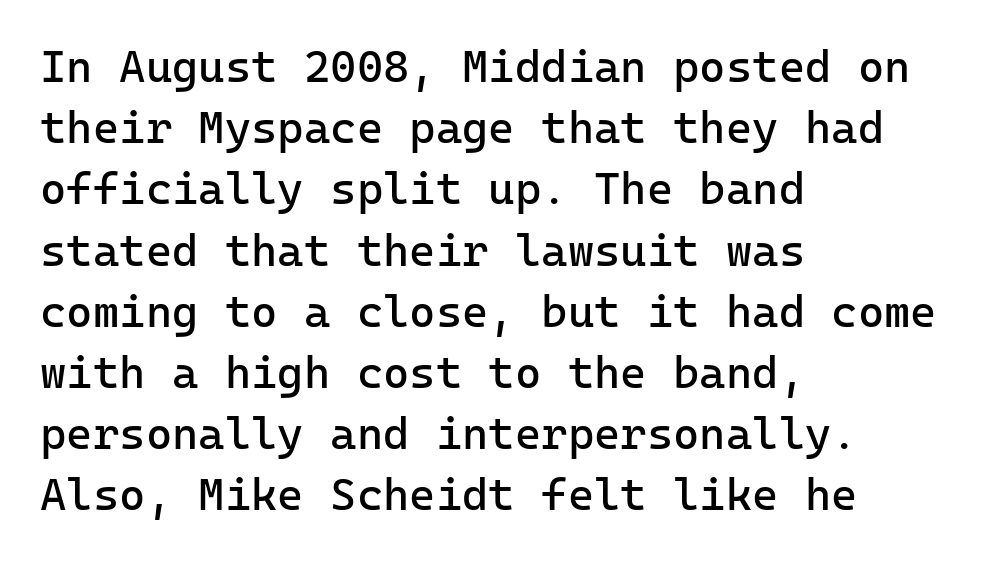
Q: Is the text bold? A: No.
Q: Is the text italic (slanted)? A: No, it is upright.
Q: Is the typeface a serif or a sans-serif typeface? A: Sans-serif.
Q: Is the text underlined? A: No.
Q: How is the paragraph aligned? A: Left-aligned.
Q: Is the spacing between letters normal or unusually wide? A: Normal.
Q: Is the spacing between lines tight, normal or loose? A: Normal.
Q: Width (condensed, normal, or wide)? A: Normal.
Q: Stroke contrast? A: Low.
Q: x-height? A: Medium.
